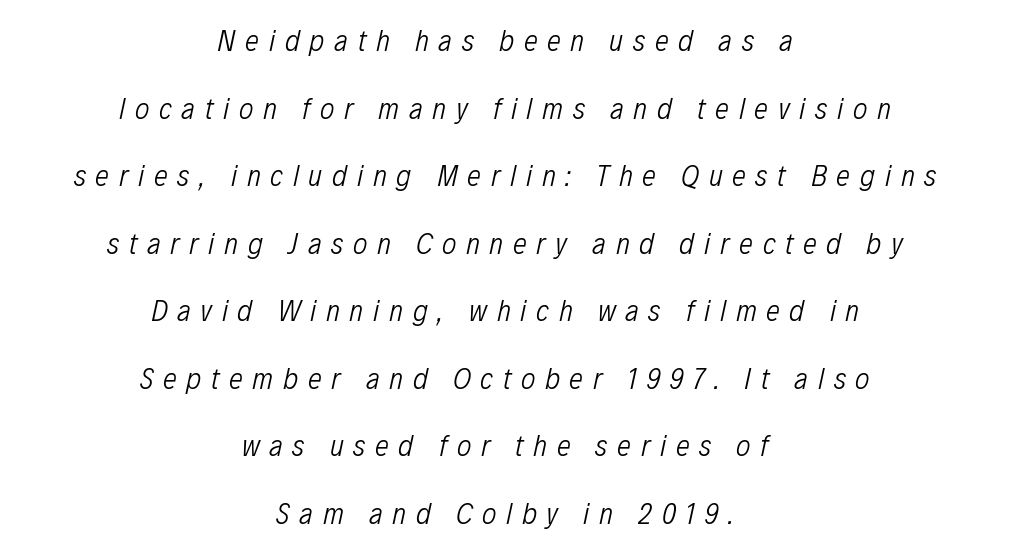
Q: Is the text bold? A: No.
Q: Is the text italic (slanted)? A: Yes, it leans right by about 12 degrees.
Q: Is the text underlined? A: No.
Q: How is the paragraph aligned? A: Centered.
Q: Is the spacing between letters normal or unusually wide? A: Unusually wide.
Q: Is the spacing between lines tight, normal or loose? A: Loose.
Q: Width (condensed, normal, or wide)? A: Condensed.
Q: Stroke contrast? A: Low.
Q: x-height? A: Medium.
Q: Monospaced? A: No.
